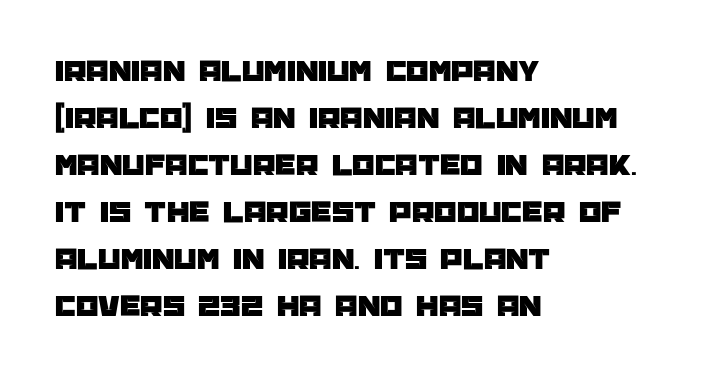
Looks like regular typesetting: each glyph gets only the width it needs. A typesetter would mark this as roman, not italic. Line beginnings align vertically; line endings do not. This sample uses plain, unmodified letter spacing. Normally led — the rows are evenly, conventionally spaced. Unmarked baselines from the first word to the last.
